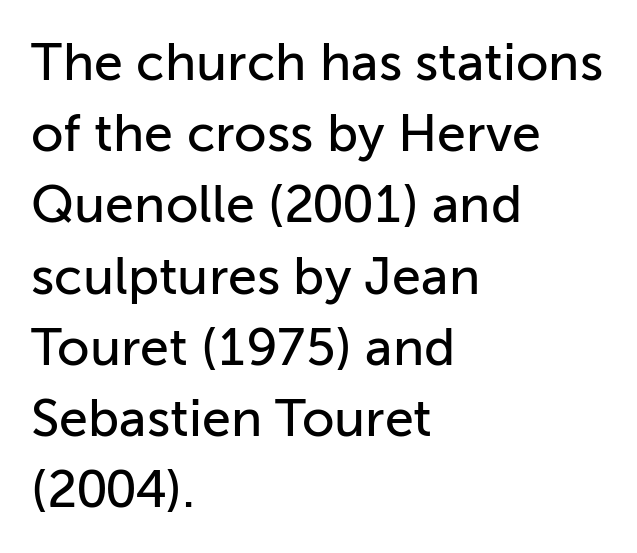
{"serif": "no", "italic": "no", "width": "normal", "stroke_contrast": "low", "x_height": "medium", "monospaced": "no", "underline": "no", "align": "left", "line_spacing": "normal", "line_spacing_ratio": 1.37, "letter_spacing": "normal", "letter_spacing_em": 0.0, "glyph_px": 52}
